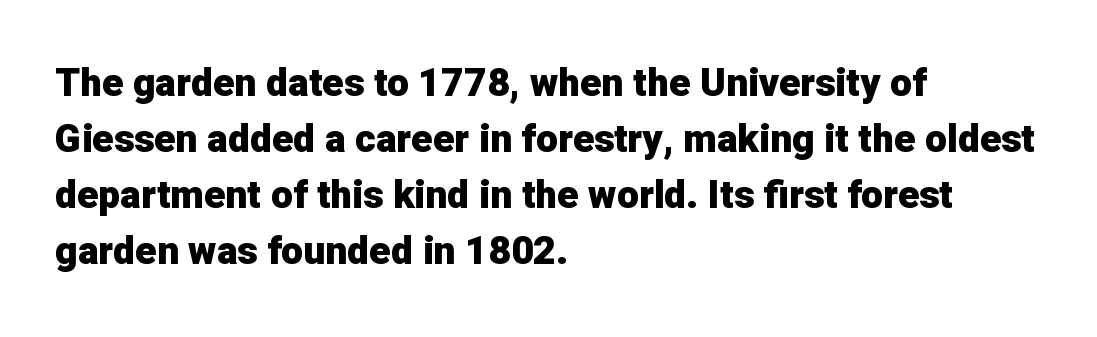
Interline gaps are of average width in this sample. Typeset ragged right — the left edge is the straight one. Typographic density is high because the face is bold. The face used here is rendered with its standard letterfit.
